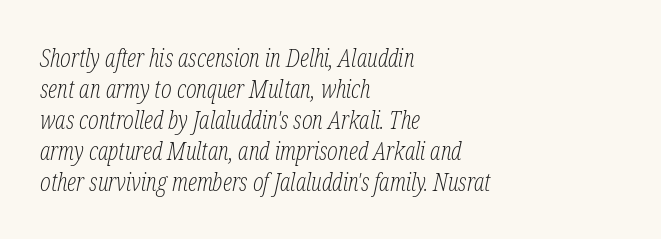
The image shows 25 px text type, italic (leaning right); set left-aligned, line spacing 1.24x, normal letter spacing, not underlined.
